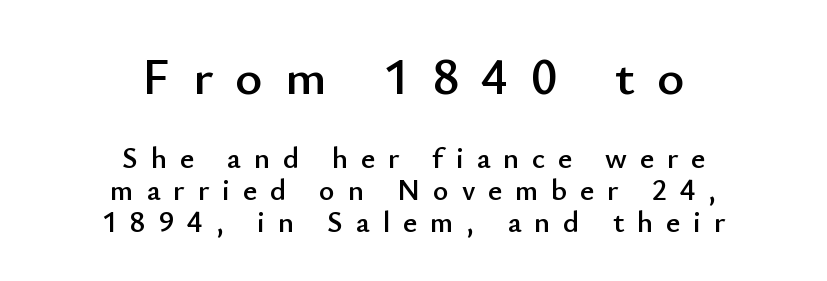
{"serif": "no", "italic": "no", "width": "normal", "stroke_contrast": "low", "x_height": "small", "monospaced": "no", "underline": "no", "align": "center", "line_spacing": "tight", "line_spacing_ratio": 1.07, "letter_spacing": "wide", "letter_spacing_em": 0.43, "larger_block": "first", "size_ratio": 1.73, "glyph_px": 52}
